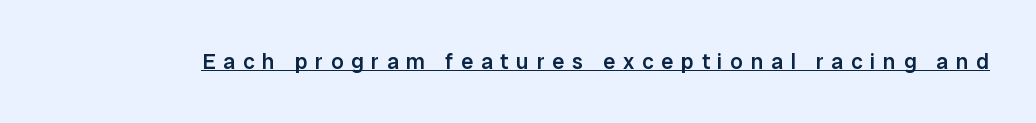
Q: Is the text bold? A: Semi-bold.
Q: Is the text italic (slanted)? A: No, it is upright.
Q: Is the text underlined? A: Yes.
Q: Is the spacing between letters normal or unusually wide? A: Unusually wide.
